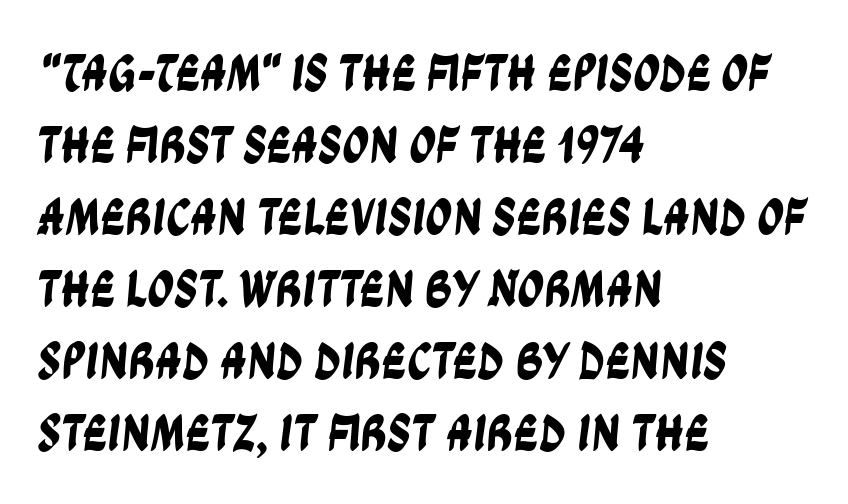
Rows of type keep a routine distance in the vertical direction. Every row of glyphs begins at an identical x-position on the left. Look at the bottom of the vertical strokes: they stop flat, with no serifs. Quick note: underline off.
